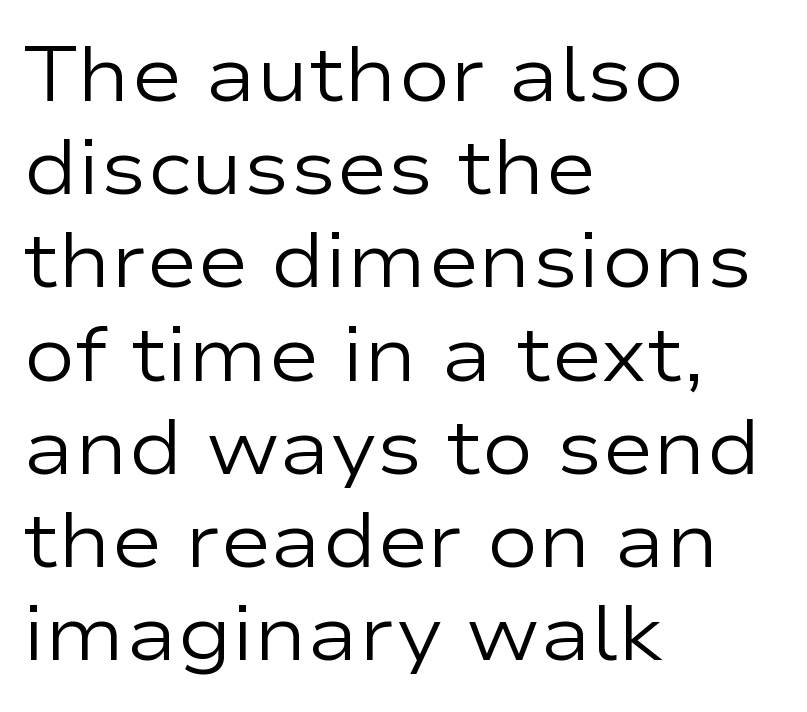
Lines of text with bare space underneath. Each letter's strokes conclude bluntly, with no projecting serifs. The letters stand upright; this is a roman face. Character widths vary here, with narrow letters taking less room than wide ones. You could call the tracking neutral — neither tight nor loose.
